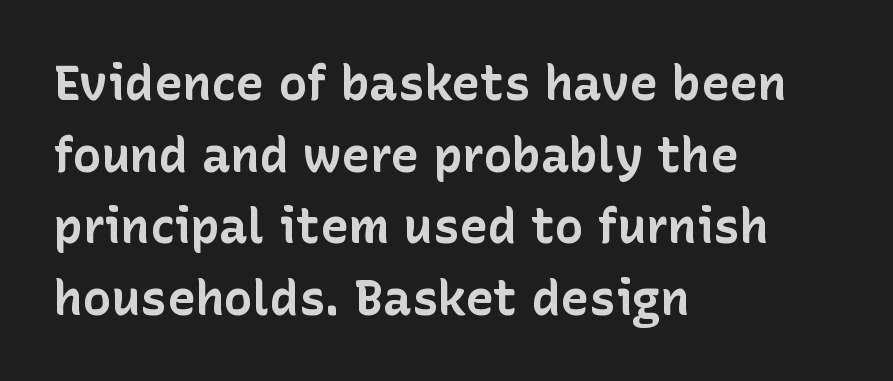
Line spacing here is normal. Tracking value appears to be zero — textbook default spacing. One-word summary of the alignment: left. A full-strength bold gives these letters their thick strokes.
